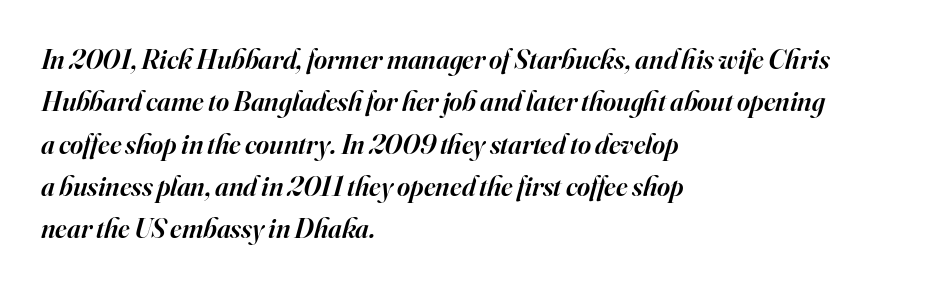
Q: Is the text bold? A: Semi-bold.
Q: Is the text italic (slanted)? A: Yes, it leans right by about 16 degrees.
Q: Is the typeface a serif or a sans-serif typeface? A: Serif.
Q: Is the text underlined? A: No.
Q: How is the paragraph aligned? A: Left-aligned.
Q: Is the spacing between letters normal or unusually wide? A: Normal.
Q: Is the spacing between lines tight, normal or loose? A: Normal.
Q: Width (condensed, normal, or wide)? A: Normal.
Q: Stroke contrast? A: High.
Q: x-height? A: Small.
Q: Monospaced? A: No.
